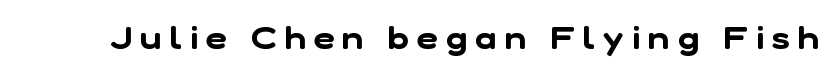
Nobody drew a line under any word here. The rendering uses natural spacing where letterforms have individual widths. This sample uses expanded letter spacing, leaving extra air between glyphs. Serifs: no, the terminals of the letterforms are clean.
